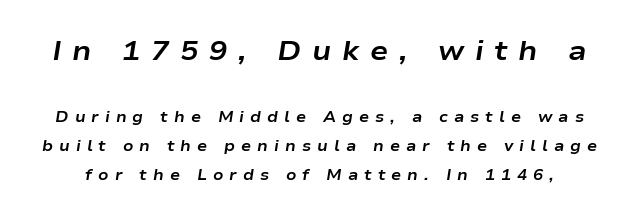
{"italic": "yes", "lean": "right", "slant_degrees": 9, "bold": "yes", "underline": "no", "line_spacing": "loose", "line_spacing_ratio": 1.94, "letter_spacing": "wide", "letter_spacing_em": 0.4, "larger_block": "first", "size_ratio": 1.8, "glyph_px": 27}
